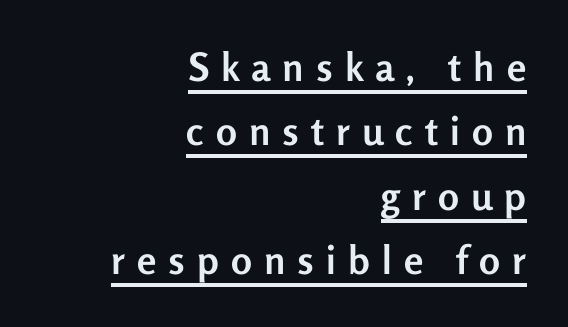
Regarding leading, the lines here are spaced in the standard way. In terms of posture, this sample is upright. Letter spacing: wide. Like a heading marked for emphasis, these lines bear an underscore. Which margin do the lines hug? The right one — the left edge is uneven. Nope, no serifs anywhere on these letters.
